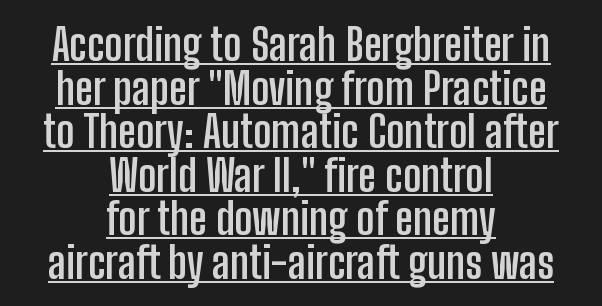
The image shows 44 px semibold, condensed sans-serif type, upright; set centered, tight line spacing (0.99x), normal letter spacing, underlined; low stroke contrast and a medium x-height.
